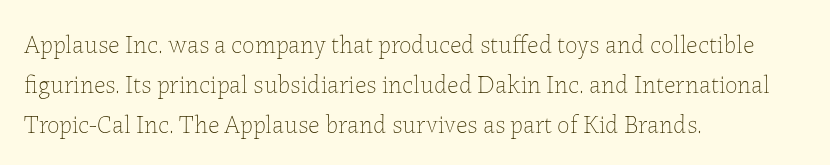
Q: Is the text bold? A: No.
Q: Is the text italic (slanted)? A: No, it is upright.
Q: Is the text underlined? A: No.
Q: How is the paragraph aligned? A: Left-aligned.
Q: Is the spacing between letters normal or unusually wide? A: Normal.
Q: Is the spacing between lines tight, normal or loose? A: Normal.
